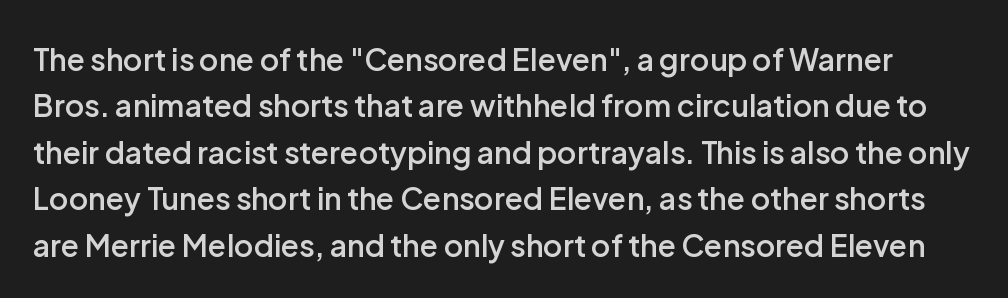
{"serif": "no", "italic": "no", "bold": "semi", "weight": "semibold", "width": "normal", "stroke_contrast": "low", "x_height": "medium", "monospaced": "no", "underline": "no", "line_spacing": "normal", "line_spacing_ratio": 1.55, "letter_spacing": "normal", "letter_spacing_em": 0.0, "glyph_px": 30}
